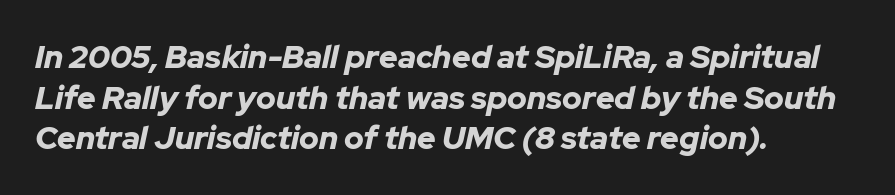
Q: Is the text bold? A: Yes.
Q: Is the text italic (slanted)? A: Yes, it leans right by about 12 degrees.
Q: Is the text underlined? A: No.
Q: How is the paragraph aligned? A: Left-aligned.
Q: Is the spacing between letters normal or unusually wide? A: Normal.
Q: Is the spacing between lines tight, normal or loose? A: Normal.
Q: Width (condensed, normal, or wide)? A: Normal.
Q: Stroke contrast? A: Low.
Q: x-height? A: Medium.
Q: Monospaced? A: No.
